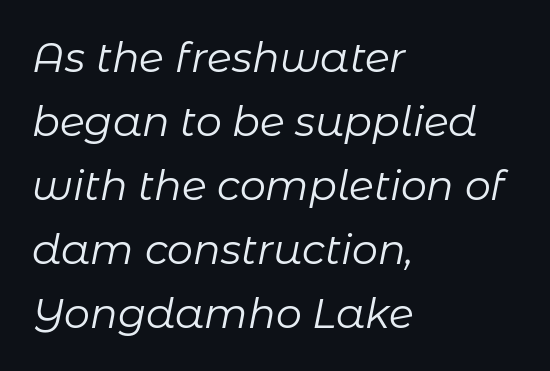
The image shows 41 px regular-weight type, italic (leaning right); set left-aligned, normal line spacing (1.56x), normal letter spacing, not underlined; low stroke contrast and a medium x-height.
